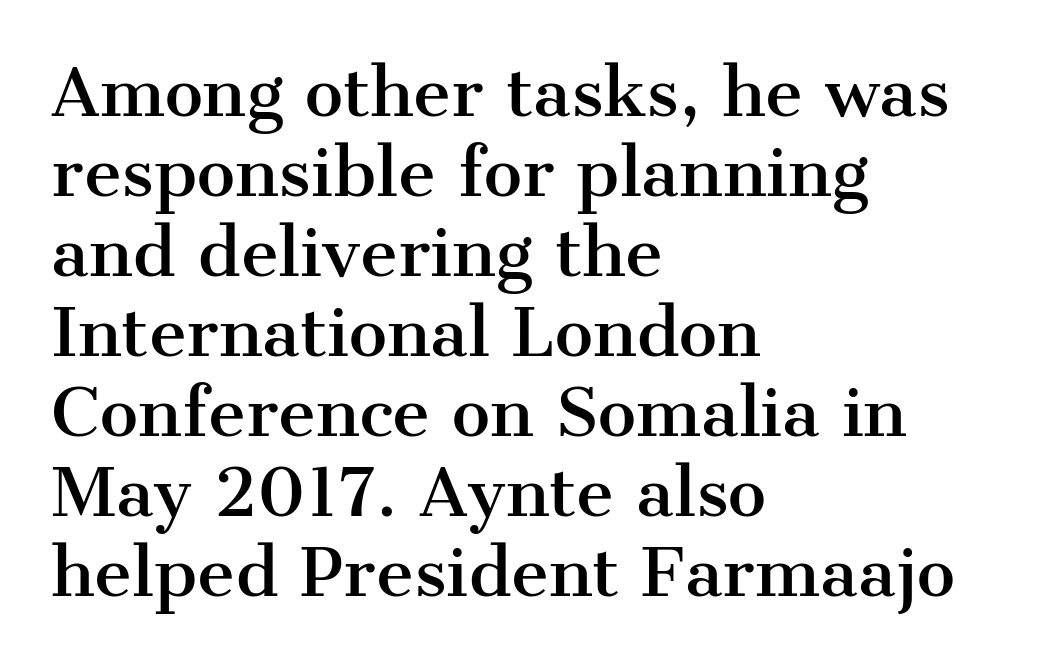
Q: Is the text italic (slanted)? A: No, it is upright.
Q: Is the typeface a serif or a sans-serif typeface? A: Serif.
Q: Is the text underlined? A: No.
Q: How is the paragraph aligned? A: Left-aligned.
Q: Is the spacing between letters normal or unusually wide? A: Normal.
Q: Width (condensed, normal, or wide)? A: Normal.
Q: Stroke contrast? A: Medium.
Q: x-height? A: Medium.
Q: Monospaced? A: No.
